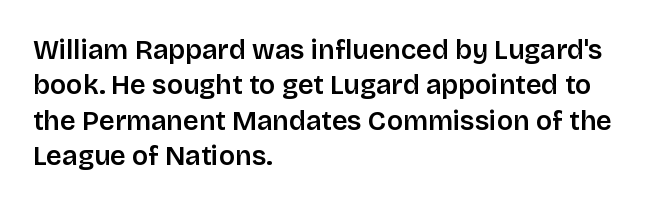
Q: Is the text bold? A: Semi-bold.
Q: Is the text italic (slanted)? A: No, it is upright.
Q: Is the text underlined? A: No.
Q: How is the paragraph aligned? A: Left-aligned.
Q: Is the spacing between letters normal or unusually wide? A: Normal.
Q: Is the spacing between lines tight, normal or loose? A: Normal.
